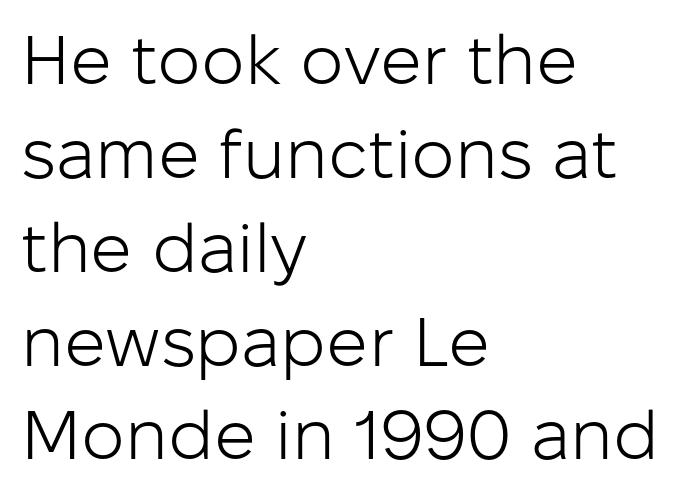
The rows are spaced the way most documents space them. Here the glyphs are tracked normally, forming tight word shapes. Unbolded letterforms with no extra heft. Classification — sans serif. The strip under each line holds only bare page. This sample has the flowing, uneven cadence of proportional lettering.
